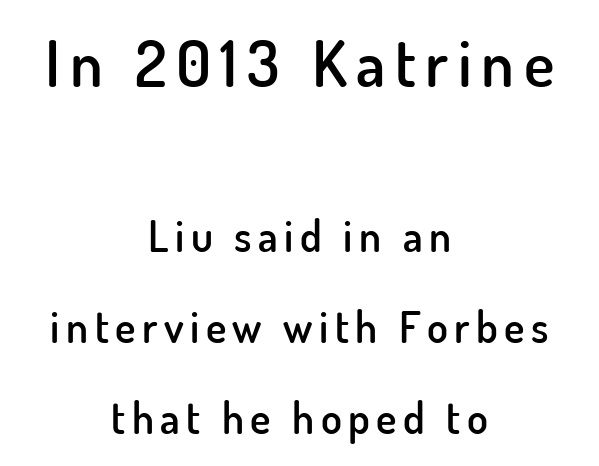
The image shows 64 px semibold sans-serif type, upright; set centered, loose line spacing (2.11x), not underlined; the first (top) block is 1.49x larger; low stroke contrast and a small x-height.
